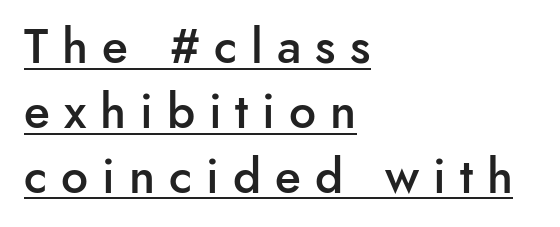
These characters rest on top of a visible drawn line. The face used here is proportionally spaced, like ordinary book or web type. I'd describe the lettering as semibold — firm but not a full bold. Regular leading.
